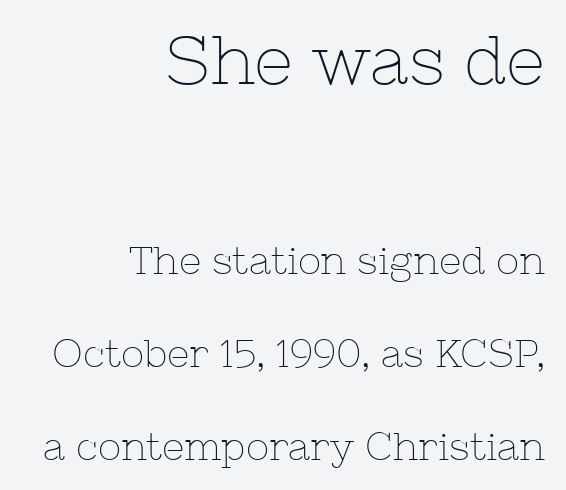
{"serif": "yes", "italic": "no", "bold": "no", "weight": "thin", "width": "normal", "stroke_contrast": "low", "x_height": "medium", "monospaced": "no", "underline": "no", "align": "right", "line_spacing": "loose", "line_spacing_ratio": 2.38, "letter_spacing": "normal", "letter_spacing_em": 0.0, "larger_block": "first", "size_ratio": 1.74, "glyph_px": 68}
